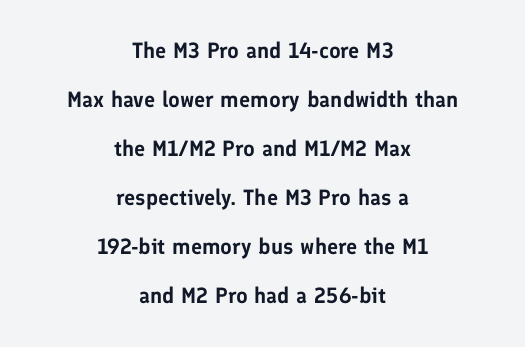
{"italic": "no", "underline": "no", "align": "center", "line_spacing": "loose", "line_spacing_ratio": 2.23, "letter_spacing": "normal", "letter_spacing_em": 0.0, "glyph_px": 22}
